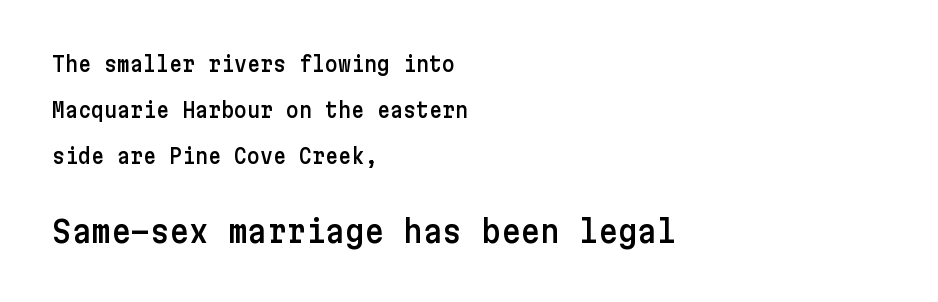
Q: Is the text italic (slanted)? A: No, it is upright.
Q: Is the typeface a serif or a sans-serif typeface? A: Sans-serif.
Q: Is the text underlined? A: No.
Q: How is the paragraph aligned? A: Left-aligned.
Q: Is the spacing between letters normal or unusually wide? A: Normal.
Q: Is the spacing between lines tight, normal or loose? A: Loose.
Q: Which block of text is set in a larger size, the first (top) or the second (bottom)? A: The second (bottom) one.
Q: Width (condensed, normal, or wide)? A: Normal.
Q: Stroke contrast? A: Low.
Q: x-height? A: Medium.
